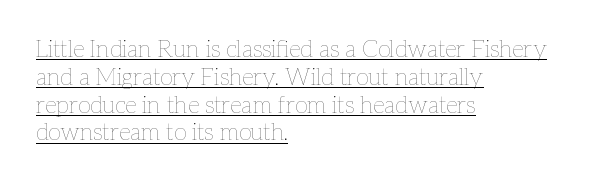
{"italic": "no", "bold": "no", "underline": "yes", "align": "left", "line_spacing_ratio": 1.21, "letter_spacing": "normal", "letter_spacing_em": 0.0, "glyph_px": 23}
